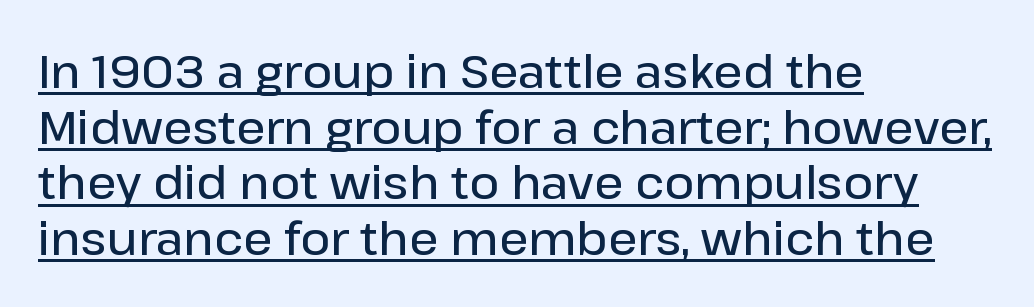
Has an underline been added? It has. These lines are rendered in a variable-pitch font. This is the in-between weight designers call semibold or demi. You can tell from the bare stems that sans-serif type was used. Ordinary non-slanted type is in use. Alignment: flush left.
